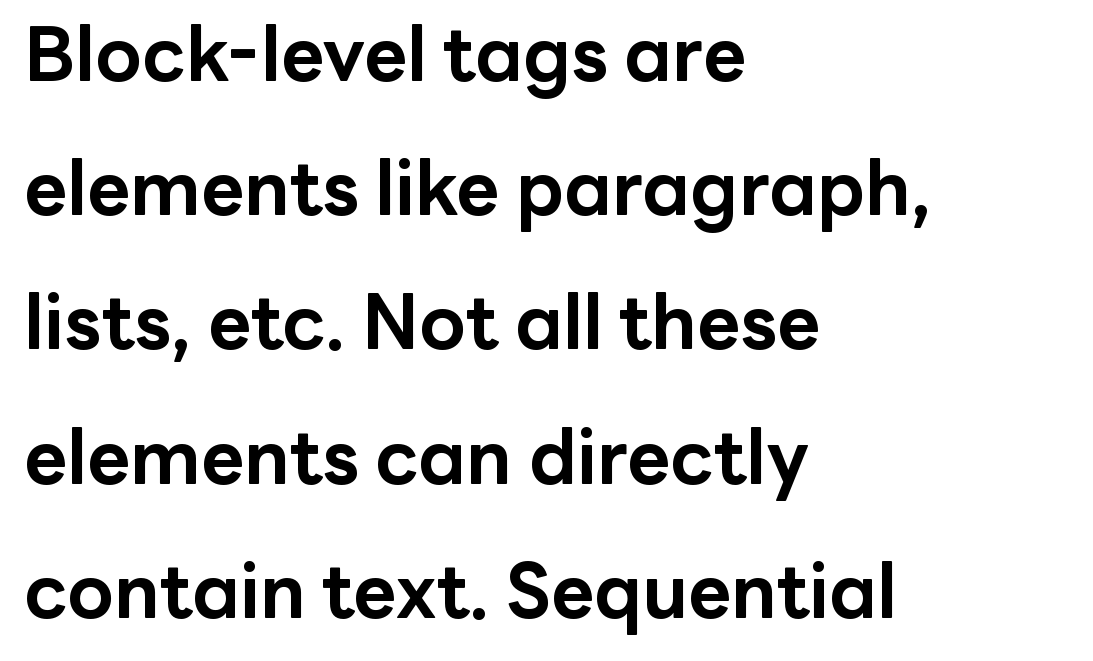
The image shows 75 px bold sans-serif type, upright; set left-aligned, line spacing 1.79x, normal letter spacing, not underlined; low stroke contrast and a medium x-height.
